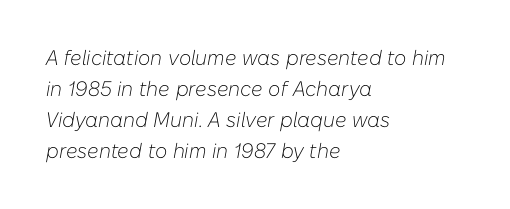
{"italic": "yes", "lean": "right", "slant_degrees": 10, "bold": "no", "underline": "no", "align": "left", "line_spacing": "normal", "line_spacing_ratio": 1.48, "letter_spacing": "normal", "letter_spacing_em": 0.0, "glyph_px": 21}
